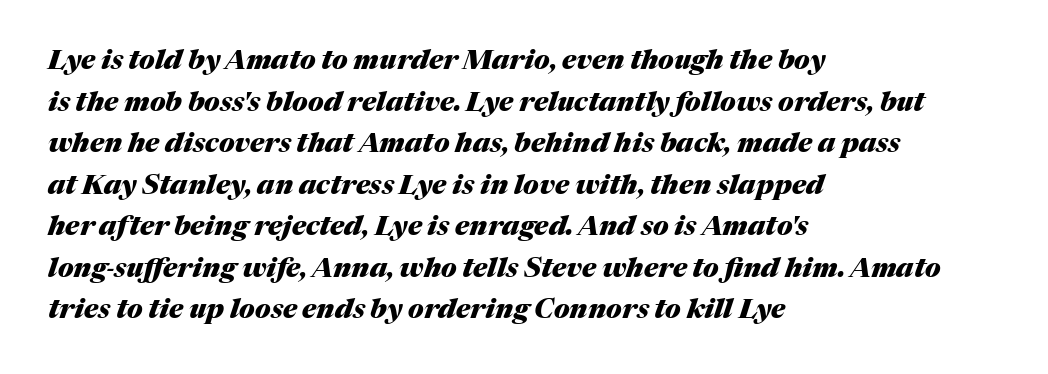
Q: Is the text bold? A: Yes.
Q: Is the text italic (slanted)? A: Yes, it leans right by about 17 degrees.
Q: Is the text underlined? A: No.
Q: How is the paragraph aligned? A: Left-aligned.
Q: Is the spacing between letters normal or unusually wide? A: Normal.
Q: Is the spacing between lines tight, normal or loose? A: Normal.
